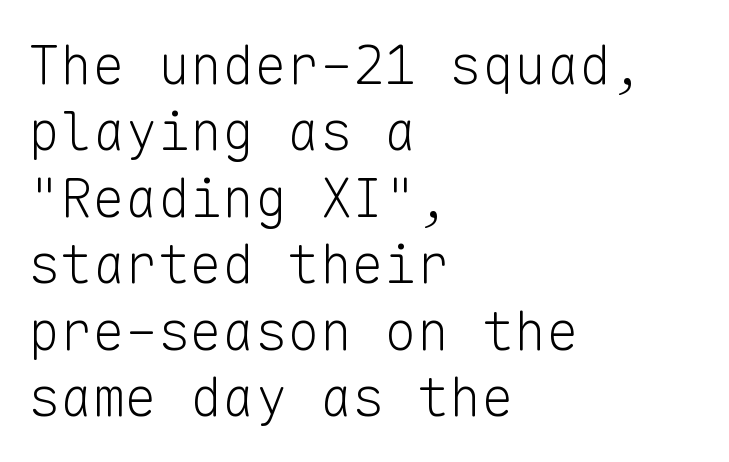
The image shows 54 px light sans-serif type, upright, monospaced; set left-aligned, line spacing 1.23x, normal letter spacing, not underlined; low stroke contrast and a medium x-height.
